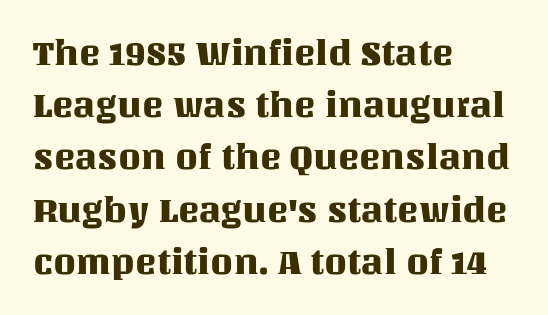
The lines sit at an ordinary, default distance from one another. Does the copy run flush right? No — it runs flush left. The letters stand straight up with perfectly vertical stems. The letters advance in unequal steps, a hallmark of proportional type.
